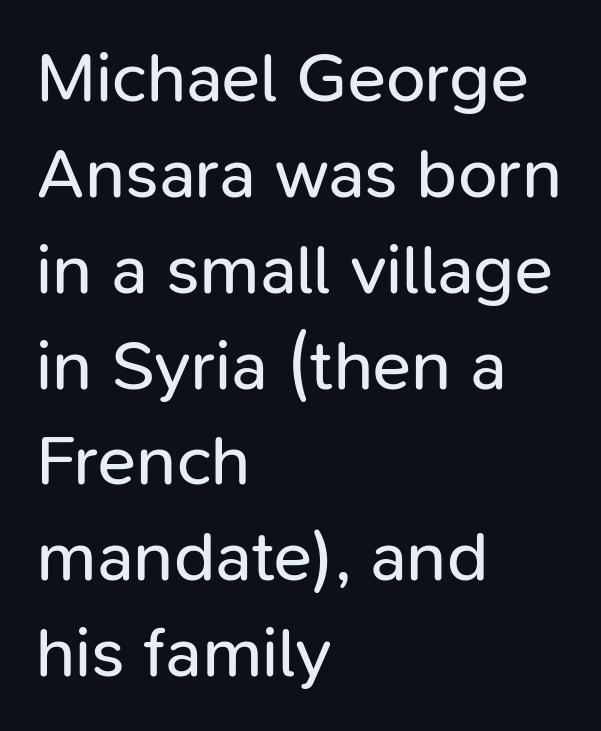
The image shows 71 px regular-weight sans-serif type, upright; set left-aligned, normal line spacing (1.35x), normal letter spacing, not underlined; low stroke contrast and a medium x-height.
